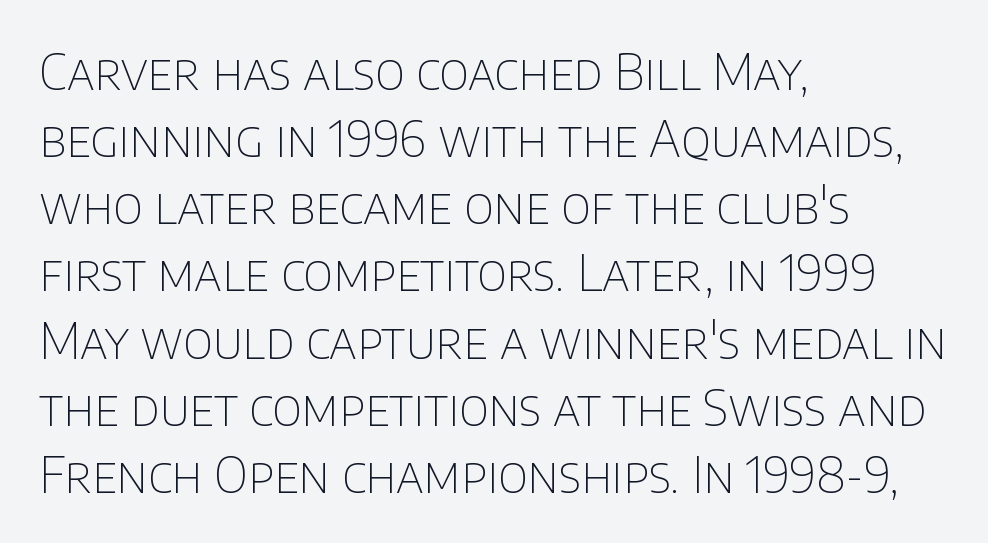
{"serif": "no", "italic": "no", "bold": "no", "weight": "thin", "width": "normal", "stroke_contrast": "low", "x_height": "large", "monospaced": "no", "underline": "no", "align": "left", "line_spacing": "normal", "line_spacing_ratio": 1.37, "letter_spacing": "normal", "letter_spacing_em": 0.0, "glyph_px": 49}
